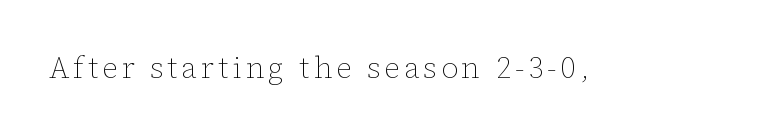
The strokes are not fattened; the text isn't bold. The baseline area is clear. The specimen reads as upright at a glance. Is this a fixed-width face? No — the glyphs have proportional, varying widths.
